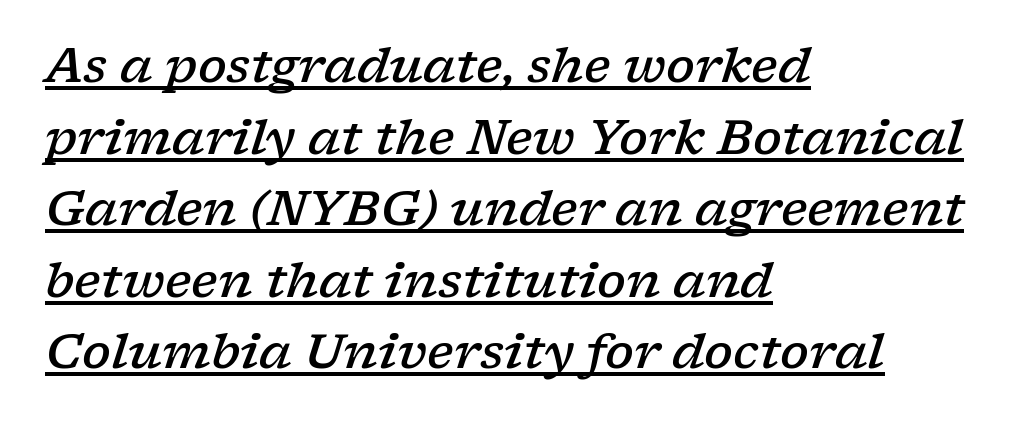
Q: Is the text bold? A: Semi-bold.
Q: Is the text italic (slanted)? A: Yes, it leans right by about 17 degrees.
Q: Is the typeface a serif or a sans-serif typeface? A: Serif.
Q: Is the text underlined? A: Yes.
Q: How is the paragraph aligned? A: Left-aligned.
Q: Is the spacing between letters normal or unusually wide? A: Normal.
Q: Is the spacing between lines tight, normal or loose? A: Normal.
Q: Width (condensed, normal, or wide)? A: Wide.
Q: Stroke contrast? A: Low.
Q: x-height? A: Medium.
Q: Monospaced? A: No.
